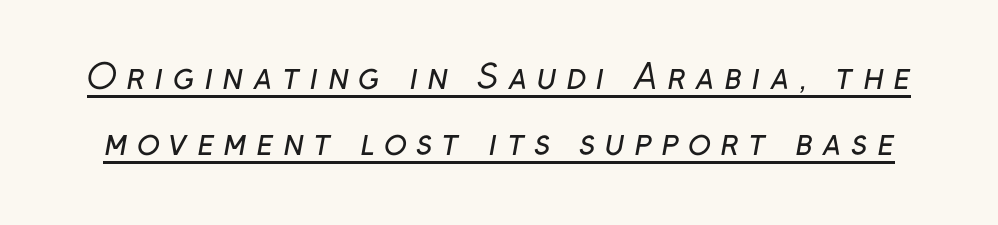
The passage shown is typed in a proportional face where columns would drift. Underlining? Definitely there. Compared with typical paragraphs, the rows here are farther apart. Weight: in the light-to-regular range.
